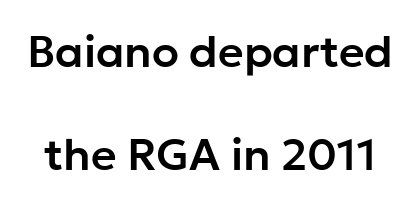
The image shows 44 px sans-serif type, upright; set loose line spacing (2.34x), normal letter spacing, not underlined; low stroke contrast and a medium x-height.
